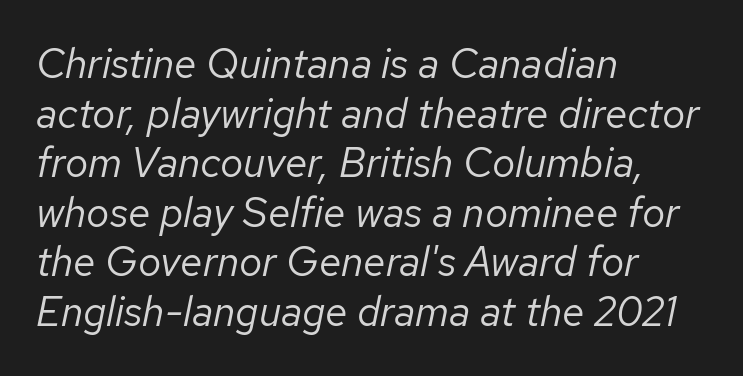
Q: Is the text bold? A: No.
Q: Is the text italic (slanted)? A: Yes, it leans right by about 12 degrees.
Q: Is the text underlined? A: No.
Q: How is the paragraph aligned? A: Left-aligned.
Q: Is the spacing between letters normal or unusually wide? A: Normal.
Q: Width (condensed, normal, or wide)? A: Normal.
Q: Stroke contrast? A: Low.
Q: x-height? A: Medium.
Q: Monospaced? A: No.
